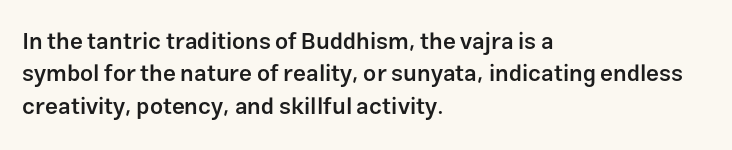
Compared with typical body copy, the letter spacing here is the same. The ragged edge is on the right, which tells us the setting is flush left. The line-height multiplier appears to be the usual default. Is the type bold? Partly — it's a semibold, heavier than regular but not fully bold. Style check: upright.
